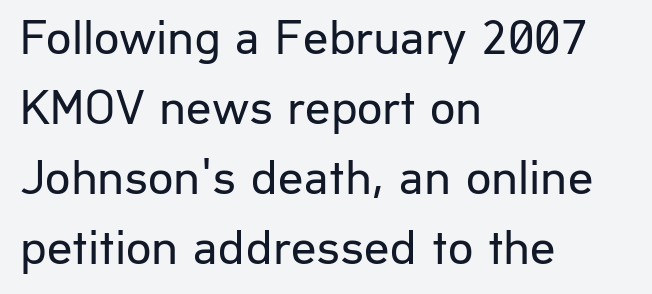
Q: Is the text bold? A: No.
Q: Is the text italic (slanted)? A: No, it is upright.
Q: Is the typeface a serif or a sans-serif typeface? A: Sans-serif.
Q: Is the text underlined? A: No.
Q: How is the paragraph aligned? A: Left-aligned.
Q: Is the spacing between letters normal or unusually wide? A: Normal.
Q: Is the spacing between lines tight, normal or loose? A: Normal.
Q: Width (condensed, normal, or wide)? A: Normal.
Q: Stroke contrast? A: Low.
Q: x-height? A: Medium.
Q: Monospaced? A: No.
